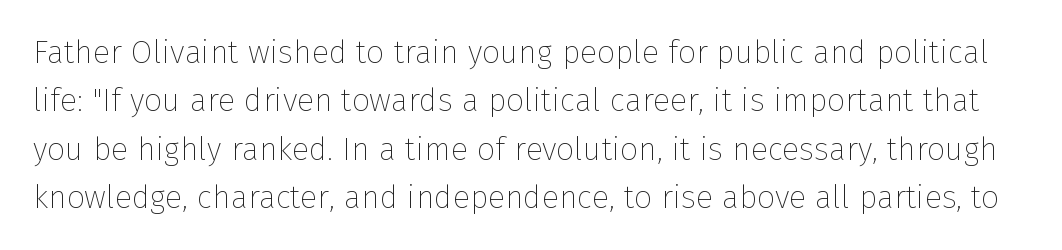
Students, note that the glyphs here touch the page at normal intervals. Observe the absence of serifs on each vertical stroke in this sample. The typeface has the unassuming heft of standard copy or less. What's the leading like? Ordinary, nothing unusual. Character widths vary here, with narrow letters taking less room than wide ones. Glance below the letters and you will spot only blank space.
